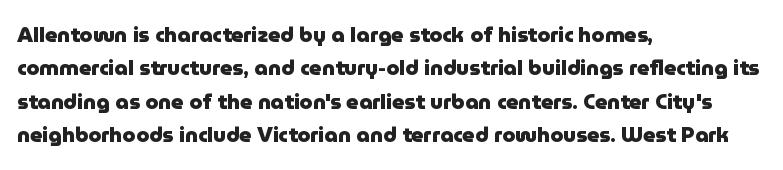
The image shows 21 px bold type, upright; set left-aligned, normal line spacing (1.59x), normal letter spacing, not underlined.
